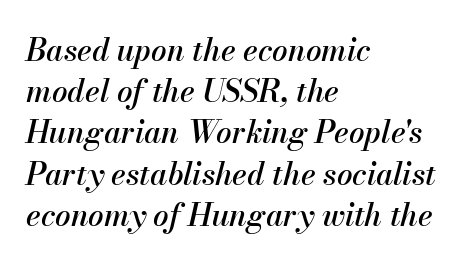
The image shows 31 px text type, italic (leaning right); set left-aligned, normal line spacing (1.33x), normal letter spacing, not underlined; medium stroke contrast and a small x-height.
